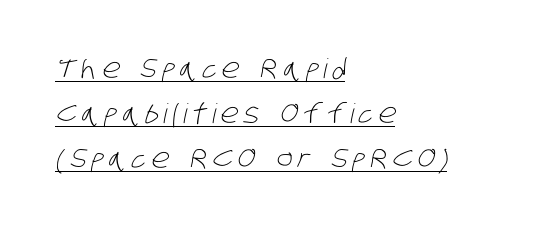
These glyphs show unthickened strokes, regular width or finer. Interline gaps are of average width in this sample. The lettering is marked with a stroke running underneath it. The lines in this sample share a left origin and differ only in where they stop.
